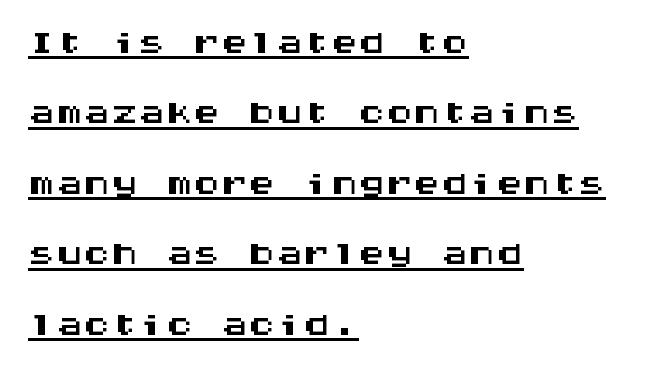
{"serif": "no", "italic": "no", "width": "wide", "stroke_contrast": "medium", "x_height": "large", "monospaced": "yes", "underline": "yes", "align": "left", "line_spacing": "normal", "line_spacing_ratio": 1.28, "letter_spacing": "normal", "letter_spacing_em": 0.0, "glyph_px": 55}
